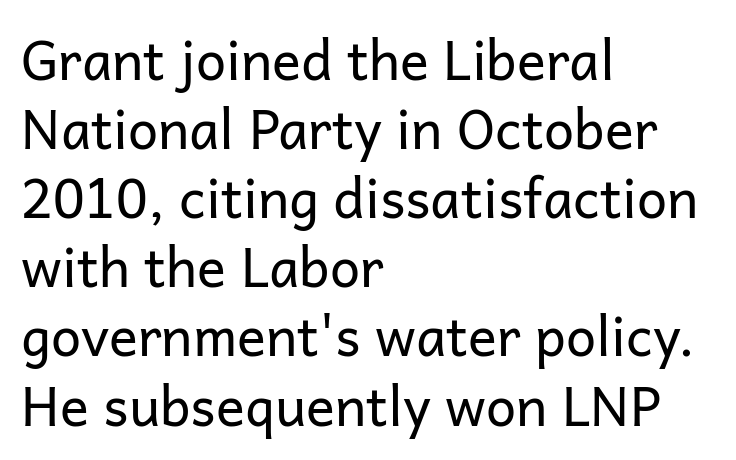
Q: Is the text bold? A: No.
Q: Is the text italic (slanted)? A: No, it is upright.
Q: Is the typeface a serif or a sans-serif typeface? A: Sans-serif.
Q: Is the text underlined? A: No.
Q: How is the paragraph aligned? A: Left-aligned.
Q: Is the spacing between letters normal or unusually wide? A: Normal.
Q: Is the spacing between lines tight, normal or loose? A: Normal.
Q: Width (condensed, normal, or wide)? A: Normal.
Q: Stroke contrast? A: Low.
Q: x-height? A: Medium.
Q: Monospaced? A: No.
